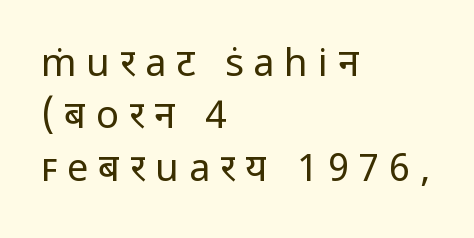
{"serif": "no", "italic": "no", "bold": "no", "weight": "regular", "width": "normal", "stroke_contrast": "low", "x_height": "medium", "monospaced": "no", "underline": "no", "align": "left", "line_spacing": "normal", "line_spacing_ratio": 1.38, "letter_spacing": "wide", "letter_spacing_em": 0.26, "glyph_px": 38}
